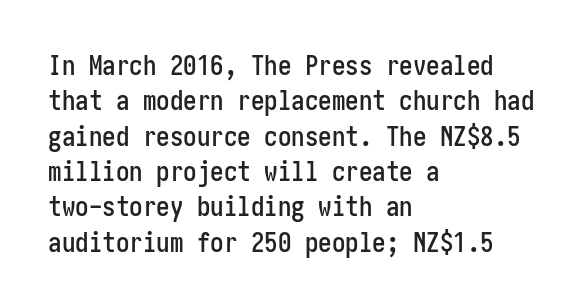
Interline gaps are of average width in this sample. The axis of the letterforms is exactly vertical. Casual observation: everything's shoved over to the left. These lines keep a tight, regular rhythm from letter to letter. Unmarked baselines from the first word to the last.
